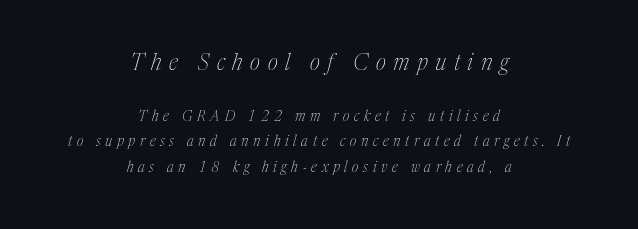
Q: Is the text bold? A: No.
Q: Is the text italic (slanted)? A: Yes, it leans right by about 17 degrees.
Q: Is the text underlined? A: No.
Q: How is the paragraph aligned? A: Centered.
Q: Is the spacing between letters normal or unusually wide? A: Unusually wide.
Q: Which block of text is set in a larger size, the first (top) or the second (bottom)? A: The first (top) one.
